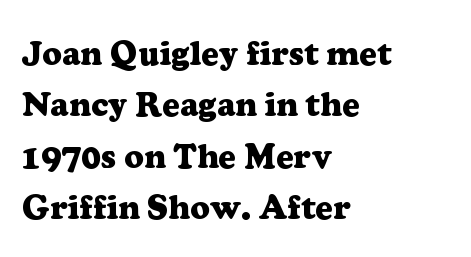
Q: Is the text bold? A: Yes.
Q: Is the text italic (slanted)? A: No, it is upright.
Q: Is the typeface a serif or a sans-serif typeface? A: Serif.
Q: Is the text underlined? A: No.
Q: How is the paragraph aligned? A: Left-aligned.
Q: Is the spacing between letters normal or unusually wide? A: Normal.
Q: Is the spacing between lines tight, normal or loose? A: Normal.
Q: Width (condensed, normal, or wide)? A: Normal.
Q: Stroke contrast? A: Low.
Q: x-height? A: Medium.
Q: Monospaced? A: No.
